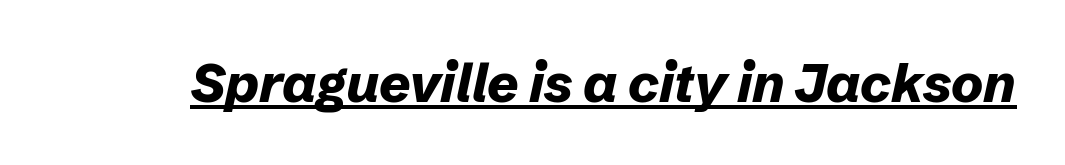
The image shows 54 px bold type, italic (leaning right); set normal letter spacing, underlined; low stroke contrast and a medium x-height.
